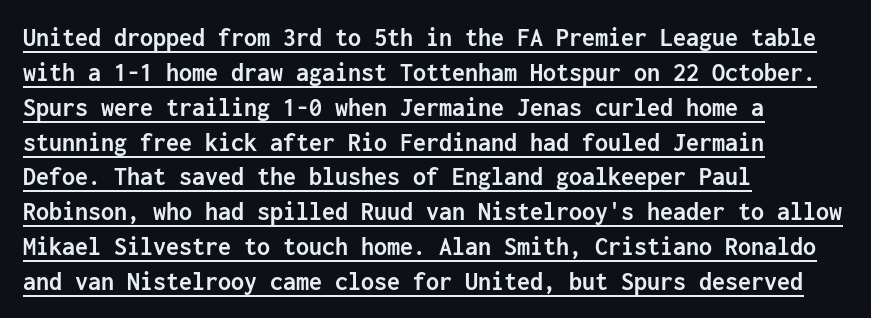
The passage shown is underscored from start to finish. If you drew a line through each stem, it would be perfectly vertical. The rendering uses a moderate line-height, typical for paragraphs. Honestly, the letter spacing is just normal — you wouldn't notice it. Line starts are locked; line ends wander. The strokes are fattened all the way to bold.
